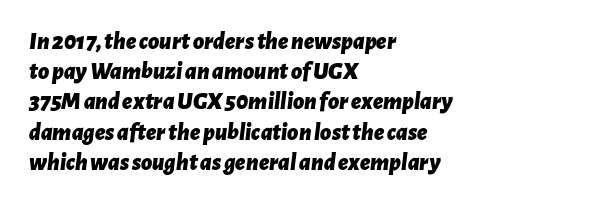
The image shows 24 px bold type, italic (leaning right); set left-aligned, normal line spacing (1.26x), normal letter spacing, not underlined.
